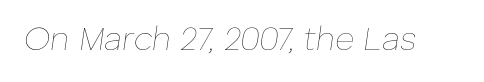
Weight: regular or lighter. Notice how the stems are inclined rather than vertical — that's the hallmark of italics. Check the space under the baseline: it is left empty. Think of a printed novel: that variable character pitch is what you see here.
